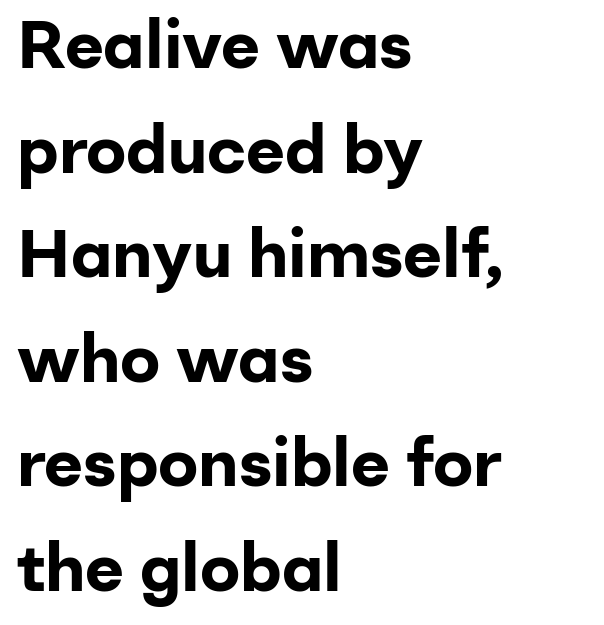
Q: Is the text bold? A: Yes.
Q: Is the text italic (slanted)? A: No, it is upright.
Q: Is the typeface a serif or a sans-serif typeface? A: Sans-serif.
Q: Is the text underlined? A: No.
Q: How is the paragraph aligned? A: Left-aligned.
Q: Is the spacing between letters normal or unusually wide? A: Normal.
Q: Is the spacing between lines tight, normal or loose? A: Normal.
Q: Width (condensed, normal, or wide)? A: Normal.
Q: Stroke contrast? A: Low.
Q: x-height? A: Medium.
Q: Monospaced? A: No.
